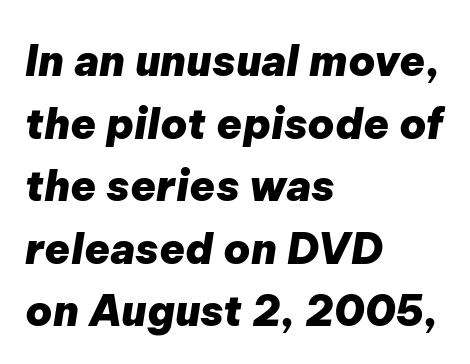
The image shows 42 px heavy type, italic (leaning right); set left-aligned, normal line spacing (1.49x), normal letter spacing, not underlined; low stroke contrast and a medium x-height.
